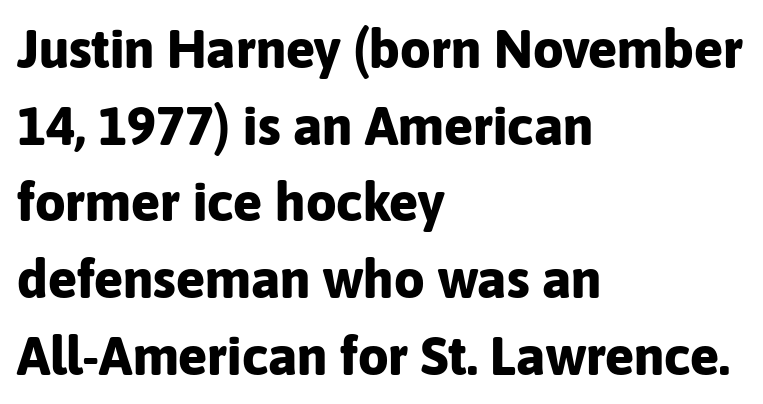
The image shows 54 px bold sans-serif type, upright; set left-aligned, normal line spacing (1.42x), normal letter spacing, not underlined; low stroke contrast and a medium x-height.
